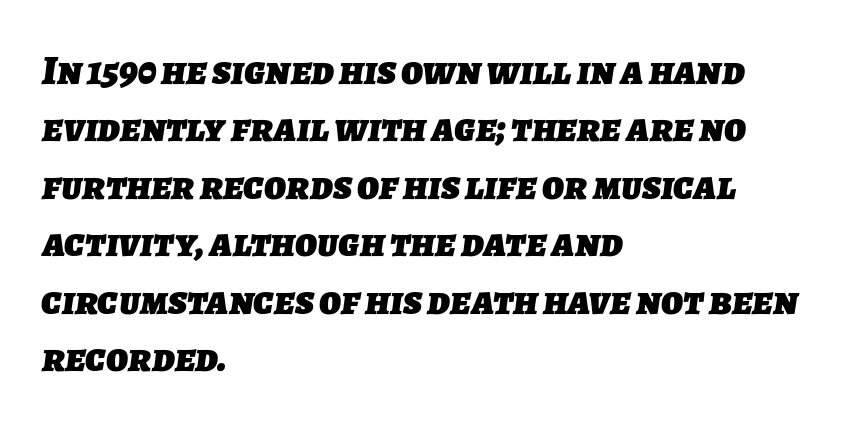
{"serif": "no", "bold": "yes", "weight": "heavy", "width": "normal", "stroke_contrast": "low", "x_height": "medium", "monospaced": "no", "underline": "no", "align": "left", "line_spacing": "normal", "line_spacing_ratio": 1.4, "letter_spacing": "normal", "letter_spacing_em": 0.0, "glyph_px": 41}
